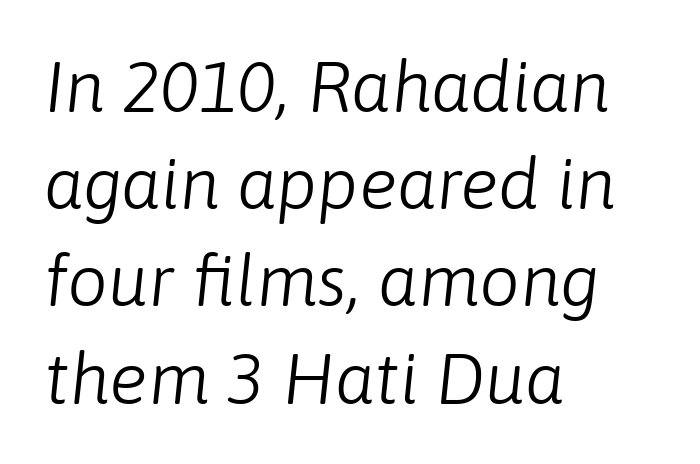
Q: Is the text bold? A: No.
Q: Is the text italic (slanted)? A: Yes, it leans right by about 6 degrees.
Q: Is the text underlined? A: No.
Q: How is the paragraph aligned? A: Left-aligned.
Q: Is the spacing between letters normal or unusually wide? A: Normal.
Q: Is the spacing between lines tight, normal or loose? A: Normal.
Q: Width (condensed, normal, or wide)? A: Normal.
Q: Stroke contrast? A: Low.
Q: x-height? A: Medium.
Q: Monospaced? A: No.
